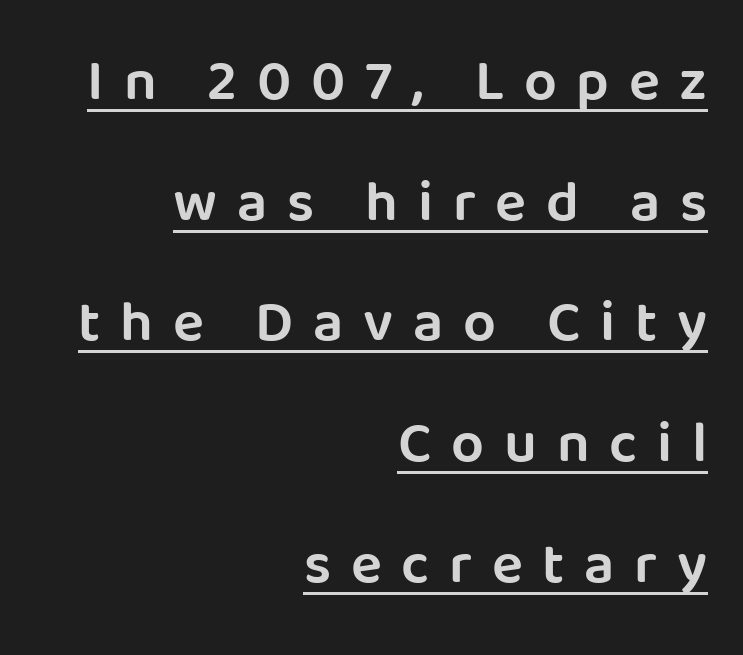
{"serif": "no", "italic": "no", "bold": "semi", "weight": "semibold", "width": "normal", "stroke_contrast": "low", "x_height": "large", "monospaced": "no", "underline": "yes", "align": "right", "line_spacing": "loose", "line_spacing_ratio": 2.08, "letter_spacing": "wide", "letter_spacing_em": 0.34, "glyph_px": 58}
